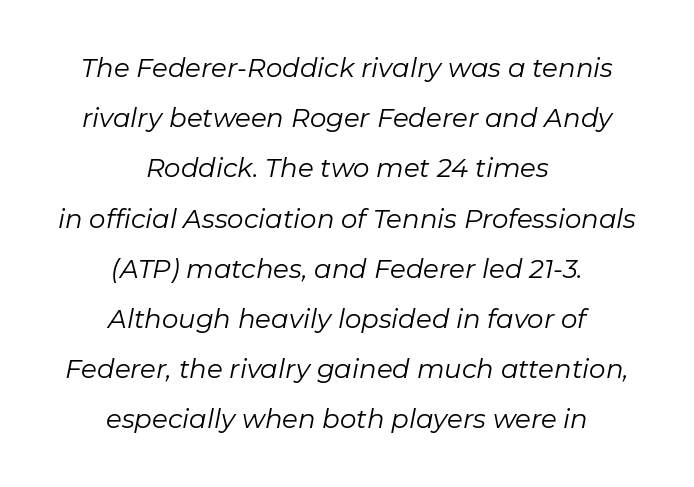
Q: Is the text bold? A: No.
Q: Is the text italic (slanted)? A: Yes, it leans right by about 11 degrees.
Q: Is the text underlined? A: No.
Q: How is the paragraph aligned? A: Centered.
Q: Is the spacing between letters normal or unusually wide? A: Normal.
Q: Is the spacing between lines tight, normal or loose? A: Loose.
